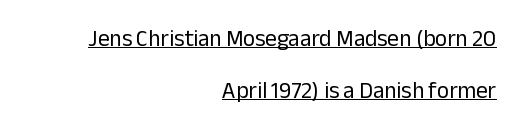
The image shows 23 px text type, upright; set right-aligned, loose line spacing (2.25x), normal letter spacing, underlined.
